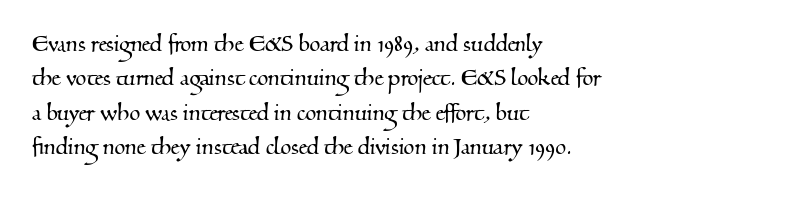
The paragraph shown leans on its left margin. What stands out about the letter spacing? Nothing — it is the standard amount. Here the designer chose a conventional face with non-uniform glyph widths. The text was rendered using a seriffed face with decorative stroke endings.
